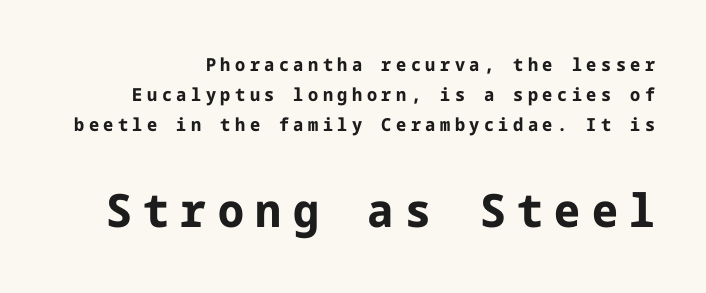
Q: Is the text bold? A: Yes.
Q: Is the text italic (slanted)? A: No, it is upright.
Q: Is the typeface a serif or a sans-serif typeface? A: Sans-serif.
Q: Is the text underlined? A: No.
Q: How is the paragraph aligned? A: Right-aligned.
Q: Is the spacing between letters normal or unusually wide? A: Unusually wide.
Q: Is the spacing between lines tight, normal or loose? A: Normal.
Q: Which block of text is set in a larger size, the first (top) or the second (bottom)? A: The second (bottom) one.
Q: Width (condensed, normal, or wide)? A: Normal.
Q: Stroke contrast? A: Low.
Q: x-height? A: Medium.
